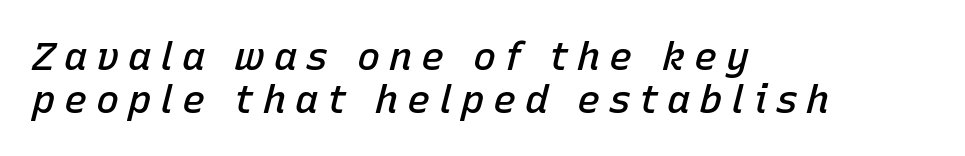
The image shows 39 px semibold type, italic (leaning right); set left-aligned, tight line spacing (1.11x), unusually wide letter spacing (+0.22 em), not underlined; low stroke contrast and a medium x-height.
